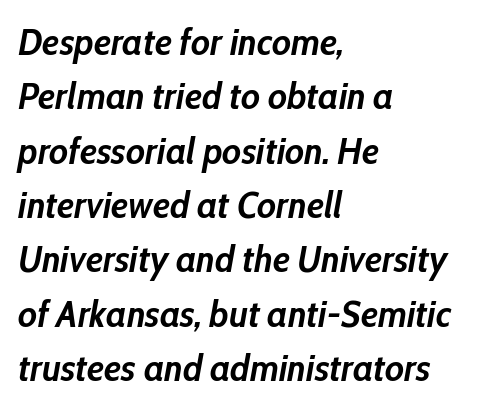
Q: Is the text bold? A: Yes.
Q: Is the text italic (slanted)? A: Yes, it leans right by about 10 degrees.
Q: Is the text underlined? A: No.
Q: How is the paragraph aligned? A: Left-aligned.
Q: Is the spacing between letters normal or unusually wide? A: Normal.
Q: Is the spacing between lines tight, normal or loose? A: Normal.
Q: Width (condensed, normal, or wide)? A: Condensed.
Q: Stroke contrast? A: Low.
Q: x-height? A: Medium.
Q: Monospaced? A: No.
